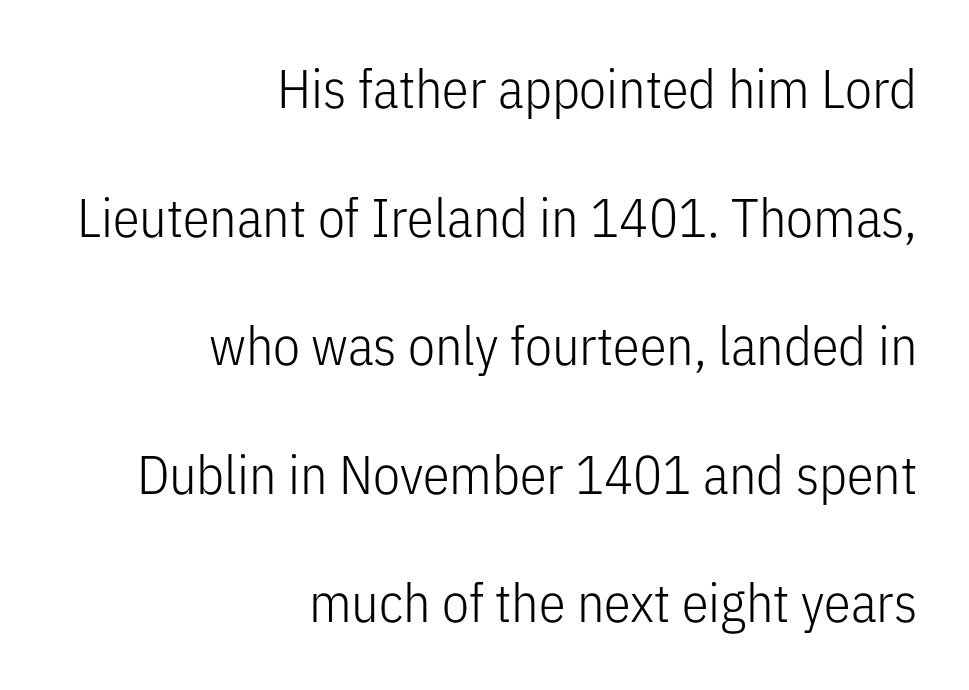
The lettering holds an erect, upright posture throughout. Heaviness? Minimal to ordinary, like unemphasized prose. Honestly, the letter spacing is just normal — you wouldn't notice it. Is the block centered? No — it sits flush against the right margin.
